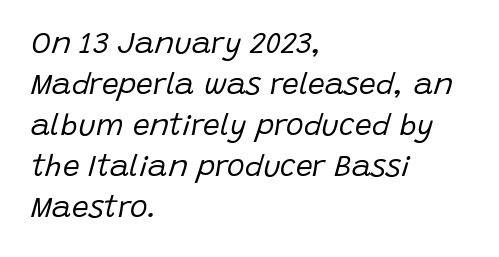
Here the glyphs are tracked normally, forming tight word shapes. This sample uses an oblique cut, with every glyph tilted off the vertical. Heaviness? Minimal to ordinary, like unemphasized prose. Honestly, there is no underline to notice here at all. The face used here is proportionally spaced, like ordinary book or web type. The setting favours the left margin, as ordinary paragraphs usually do.
